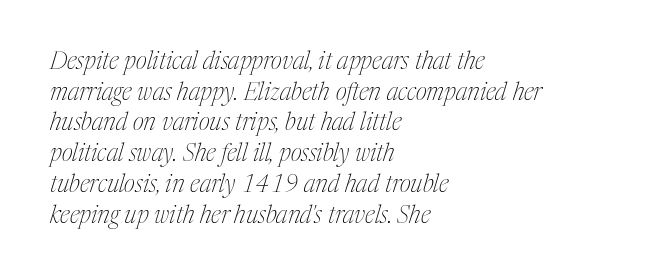
The image shows 24 px text type, italic (leaning right); set left-aligned, normal line spacing (1.28x), normal letter spacing, not underlined.
